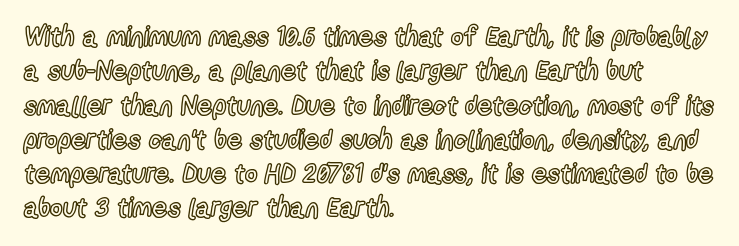
The image shows 27 px text type; set left-aligned, normal line spacing (1.27x), normal letter spacing, not underlined.
